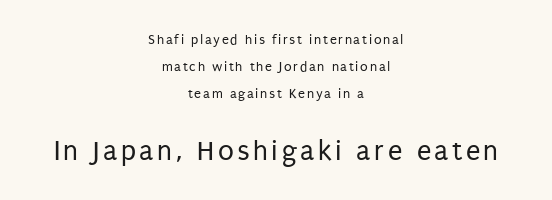
Q: Is the text bold? A: No.
Q: Is the text italic (slanted)? A: No, it is upright.
Q: Is the typeface a serif or a sans-serif typeface? A: Sans-serif.
Q: Is the text underlined? A: No.
Q: How is the paragraph aligned? A: Centered.
Q: Is the spacing between lines tight, normal or loose? A: Loose.
Q: Which block of text is set in a larger size, the first (top) or the second (bottom)? A: The second (bottom) one.
Q: Width (condensed, normal, or wide)? A: Condensed.
Q: Stroke contrast? A: Low.
Q: x-height? A: Large.
Q: Monospaced? A: No.
